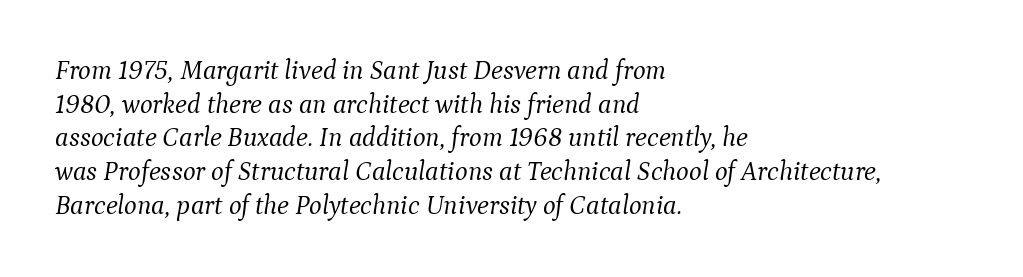
Q: Is the text bold? A: No.
Q: Is the text italic (slanted)? A: Yes, it leans right by about 9 degrees.
Q: Is the text underlined? A: No.
Q: How is the paragraph aligned? A: Left-aligned.
Q: Is the spacing between letters normal or unusually wide? A: Normal.
Q: Is the spacing between lines tight, normal or loose? A: Normal.
